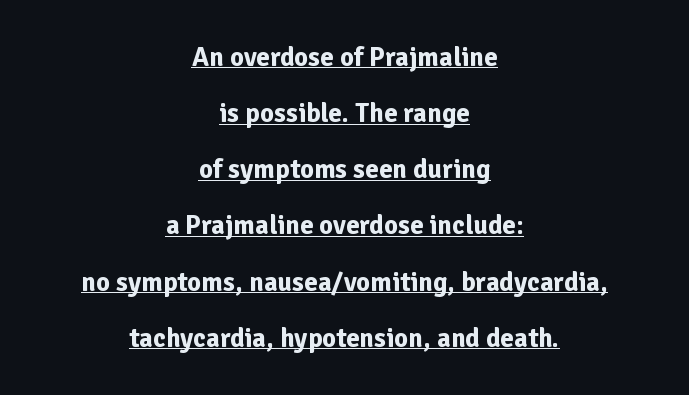
{"italic": "no", "bold": "yes", "underline": "yes", "align": "center", "line_spacing": "loose", "line_spacing_ratio": 2.08, "letter_spacing": "normal", "letter_spacing_em": 0.0, "glyph_px": 27}
